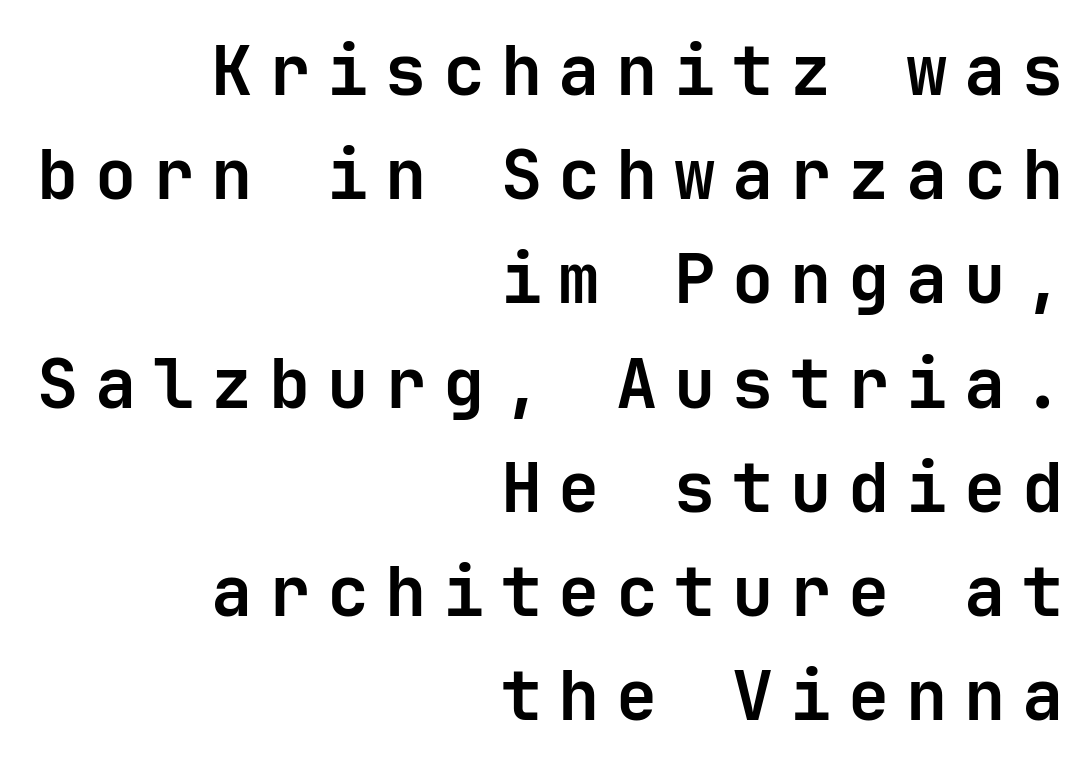
Characters remain perfectly vertical along every line. These lines sit exactly where default settings would place them. Every row of glyphs terminates at an identical x-position on the right. Strokes here are thick enough to call this a true bold.
